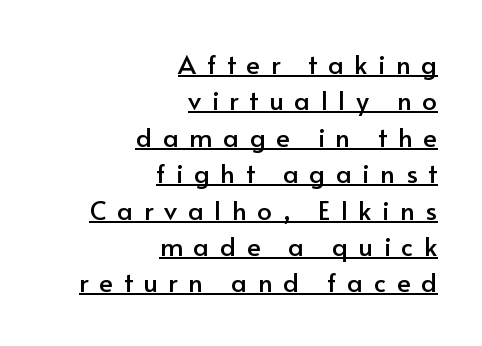
Q: Is the text italic (slanted)? A: No, it is upright.
Q: Is the text underlined? A: Yes.
Q: How is the paragraph aligned? A: Right-aligned.
Q: Is the spacing between letters normal or unusually wide? A: Unusually wide.
Q: Is the spacing between lines tight, normal or loose? A: Normal.
